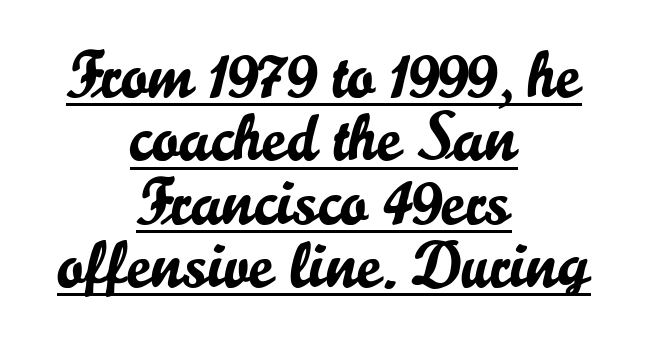
The image shows 66 px sans-serif type; set centered, tight line spacing (0.96x), normal letter spacing, underlined; low stroke contrast and a small x-height.
